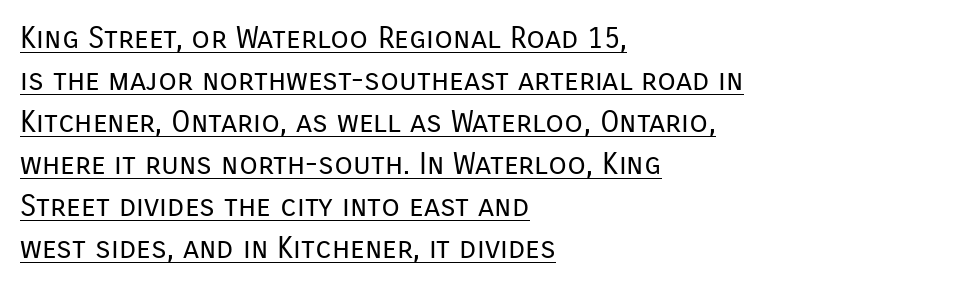
Q: Is the text bold? A: No.
Q: Is the text italic (slanted)? A: No, it is upright.
Q: Is the typeface a serif or a sans-serif typeface? A: Sans-serif.
Q: Is the text underlined? A: Yes.
Q: How is the paragraph aligned? A: Left-aligned.
Q: Is the spacing between letters normal or unusually wide? A: Normal.
Q: Is the spacing between lines tight, normal or loose? A: Normal.
Q: Width (condensed, normal, or wide)? A: Normal.
Q: Stroke contrast? A: Low.
Q: x-height? A: Medium.
Q: Monospaced? A: No.
